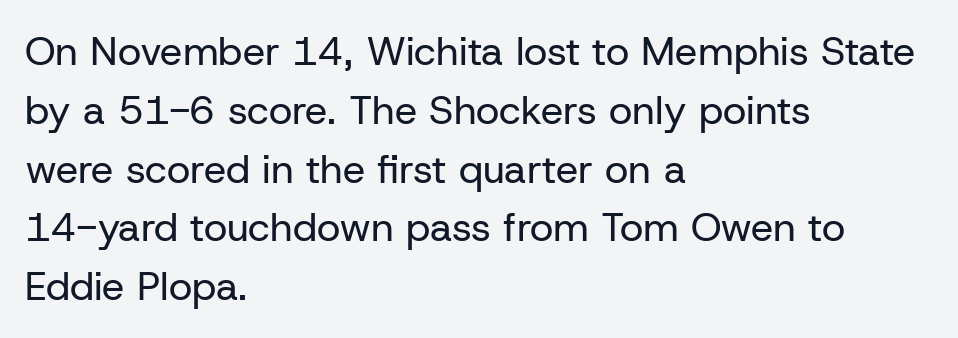
Q: Is the text bold? A: No.
Q: Is the text italic (slanted)? A: No, it is upright.
Q: Is the typeface a serif or a sans-serif typeface? A: Sans-serif.
Q: Is the text underlined? A: No.
Q: How is the paragraph aligned? A: Left-aligned.
Q: Is the spacing between letters normal or unusually wide? A: Normal.
Q: Is the spacing between lines tight, normal or loose? A: Normal.
Q: Width (condensed, normal, or wide)? A: Normal.
Q: Stroke contrast? A: Low.
Q: x-height? A: Medium.
Q: Monospaced? A: No.
